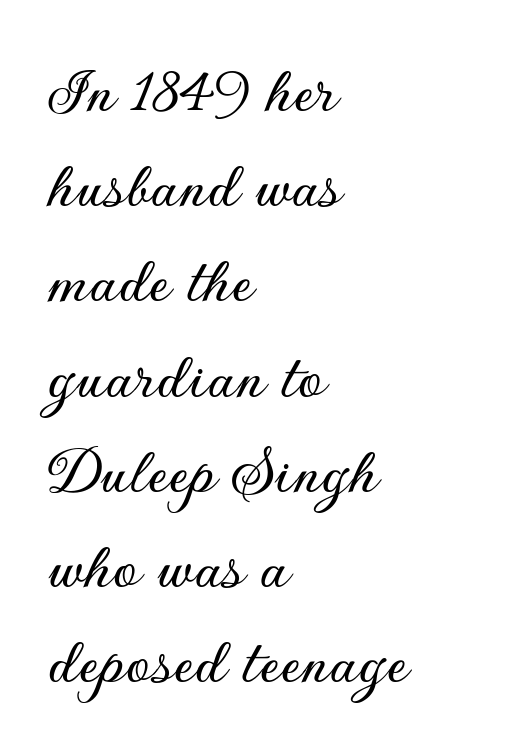
Q: Is the text italic (slanted)? A: Yes.
Q: Is the typeface a serif or a sans-serif typeface? A: Sans-serif.
Q: Is the text underlined? A: No.
Q: How is the paragraph aligned? A: Left-aligned.
Q: Is the spacing between letters normal or unusually wide? A: Normal.
Q: Is the spacing between lines tight, normal or loose? A: Normal.
Q: Width (condensed, normal, or wide)? A: Normal.
Q: Stroke contrast? A: Low.
Q: x-height? A: Small.
Q: Monospaced? A: No.
